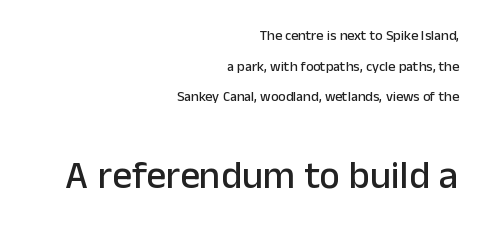
The horizontal fit of the characters is conventional and even. Posture: upright roman. The lines are quadded right. Grotesque or geometric, the face here clearly has no serifs. Varying glyph widths throughout — classic text-font behaviour. A student would notice the bottom passage is typeset larger than what precedes it.
